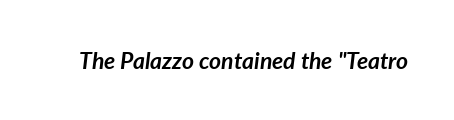
The image shows 23 px bold type, italic (leaning right); set normal letter spacing, not underlined.
